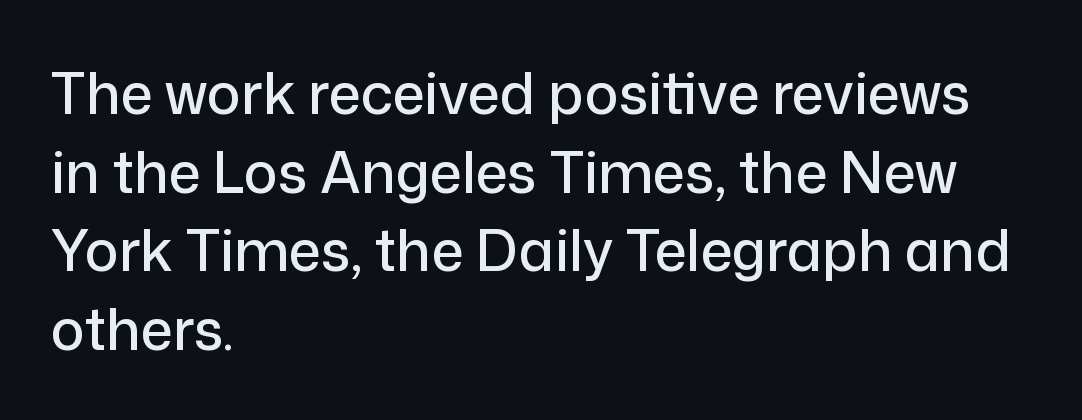
{"serif": "no", "italic": "no", "width": "normal", "stroke_contrast": "low", "x_height": "medium", "monospaced": "no", "underline": "no", "align": "left", "line_spacing": "normal", "line_spacing_ratio": 1.38, "letter_spacing": "normal", "letter_spacing_em": 0.0, "glyph_px": 57}
